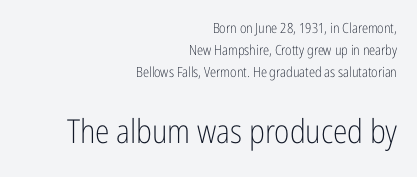
The image shows 33 px light, condensed sans-serif type, upright; set right-aligned, normal line spacing (1.58x), normal letter spacing, not underlined; the second (bottom) block is 2.36x larger; low stroke contrast and a medium x-height.
